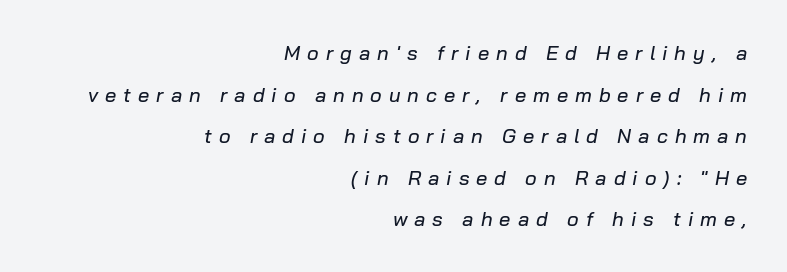
The letters are spread apart with noticeably loose tracking. Widely set lines give the paragraph a tall, airy silhouette. Right-aligned paragraph, ragged on the left. Yep, that's italic — everything's leaning. Unmarked baselines from the first word to the last.
